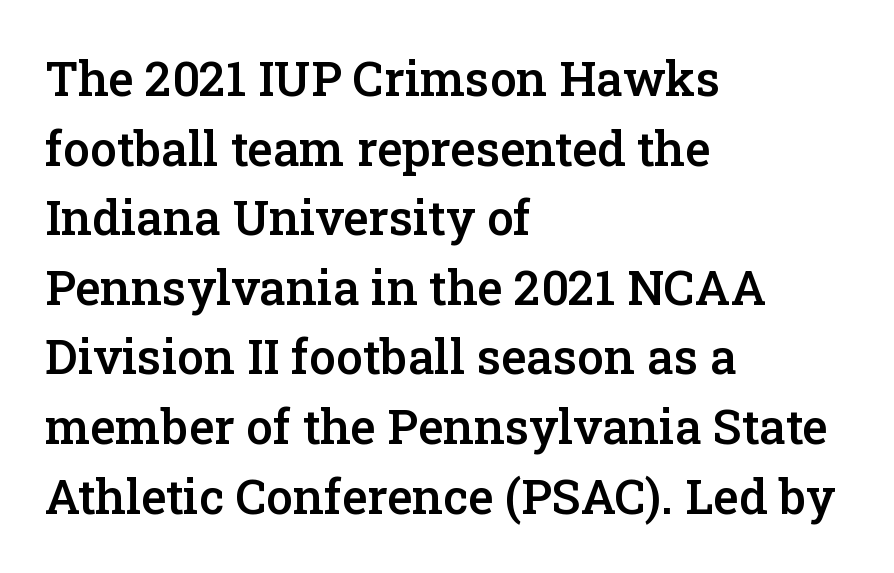
{"serif": "yes", "italic": "no", "bold": "semi", "weight": "semibold", "width": "normal", "stroke_contrast": "low", "x_height": "medium", "monospaced": "no", "underline": "no", "align": "left", "line_spacing": "normal", "line_spacing_ratio": 1.45, "letter_spacing": "normal", "letter_spacing_em": 0.0, "glyph_px": 48}
